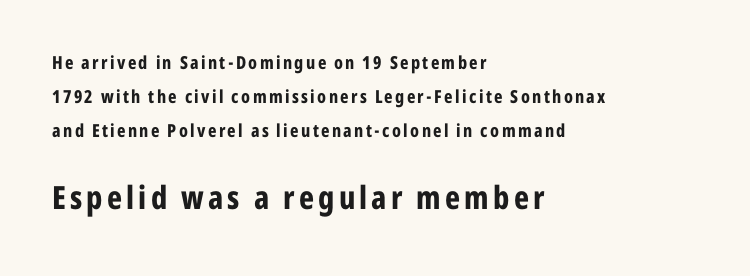
Q: Is the text bold? A: Yes.
Q: Is the text italic (slanted)? A: No, it is upright.
Q: Is the typeface a serif or a sans-serif typeface? A: Sans-serif.
Q: Is the text underlined? A: No.
Q: How is the paragraph aligned? A: Left-aligned.
Q: Is the spacing between lines tight, normal or loose? A: Loose.
Q: Which block of text is set in a larger size, the first (top) or the second (bottom)? A: The second (bottom) one.
Q: Width (condensed, normal, or wide)? A: Condensed.
Q: Stroke contrast? A: Low.
Q: x-height? A: Medium.
Q: Monospaced? A: No.
